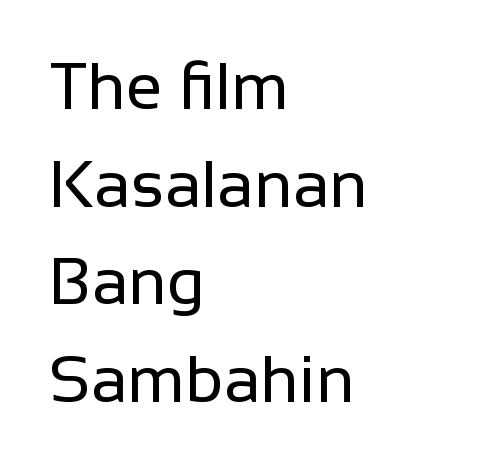
{"serif": "no", "italic": "no", "bold": "no", "weight": "regular", "width": "normal", "stroke_contrast": "low", "x_height": "medium", "monospaced": "no", "underline": "no", "align": "left", "line_spacing": "normal", "line_spacing_ratio": 1.48, "letter_spacing": "normal", "letter_spacing_em": 0.0, "glyph_px": 66}
